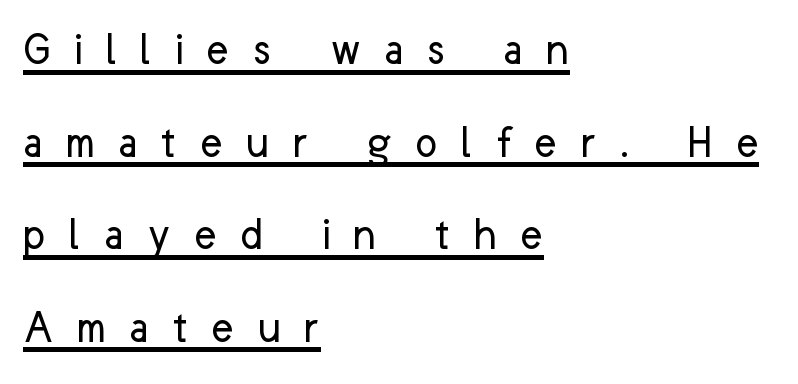
{"serif": "no", "italic": "no", "bold": "no", "weight": "regular", "width": "normal", "stroke_contrast": "low", "x_height": "medium", "monospaced": "no", "underline": "yes", "align": "left", "line_spacing": "loose", "line_spacing_ratio": 1.93, "letter_spacing": "wide", "letter_spacing_em": 0.48, "glyph_px": 48}
